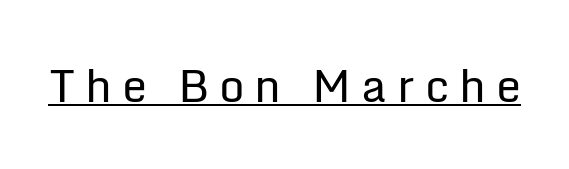
{"serif": "no", "italic": "no", "bold": "no", "weight": "regular", "width": "normal", "stroke_contrast": "low", "x_height": "medium", "monospaced": "no", "underline": "yes", "letter_spacing": "wide", "letter_spacing_em": 0.22, "glyph_px": 45}
